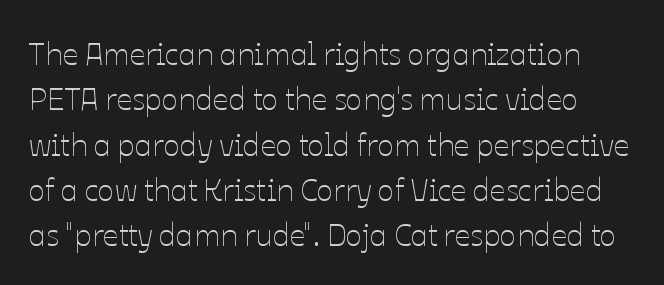
The image shows 31 px thin type, upright; set normal line spacing (1.46x), normal letter spacing, not underlined; low stroke contrast and a medium x-height.
